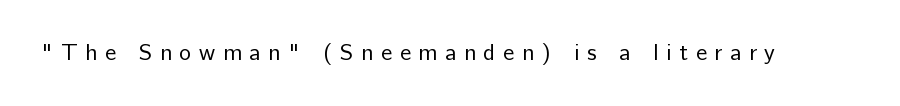
{"italic": "no", "bold": "no", "underline": "no", "letter_spacing": "wide", "letter_spacing_em": 0.33, "glyph_px": 23}
